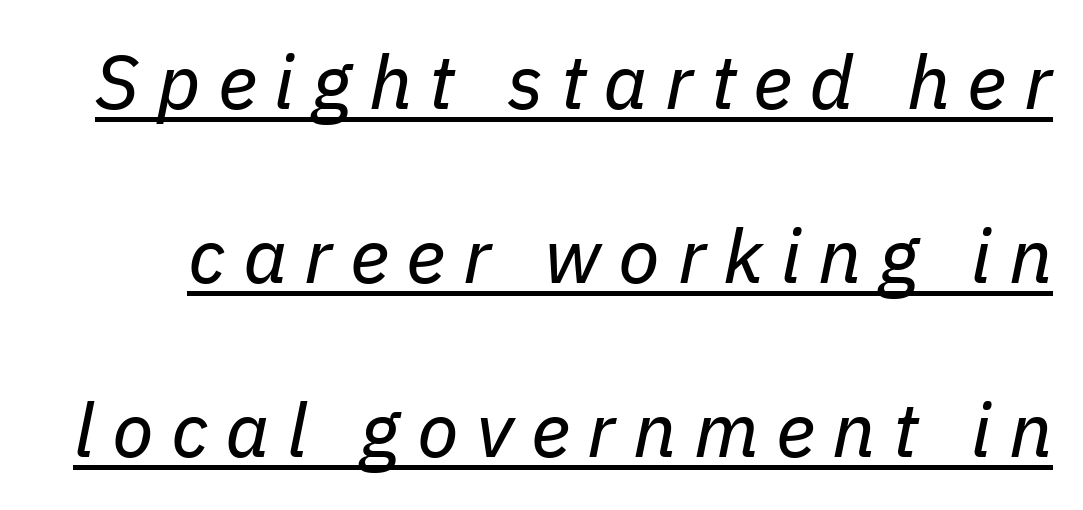
The image shows 76 px regular-weight type, italic (leaning right); set loose line spacing (2.29x), unusually wide letter spacing (+0.23 em), underlined; low stroke contrast and a medium x-height.
